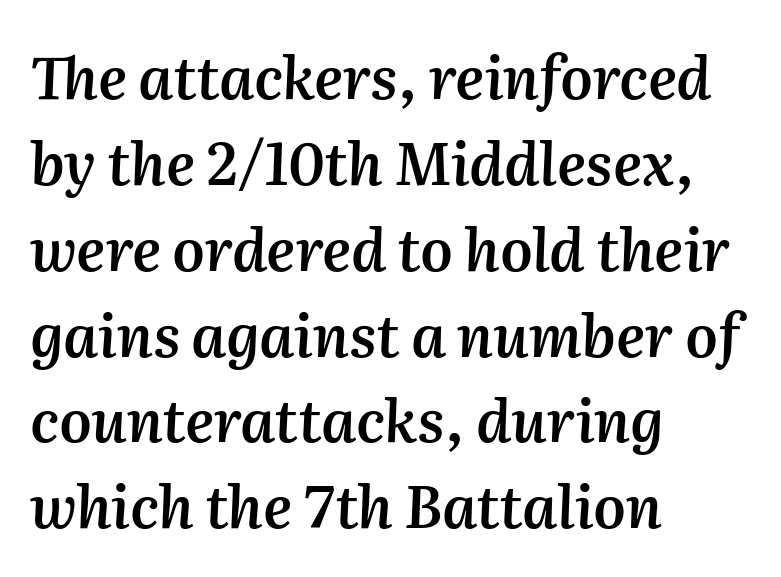
The image shows 58 px semibold type, italic (leaning right); set left-aligned, normal line spacing (1.48x), normal letter spacing, not underlined; medium stroke contrast and a medium x-height.
